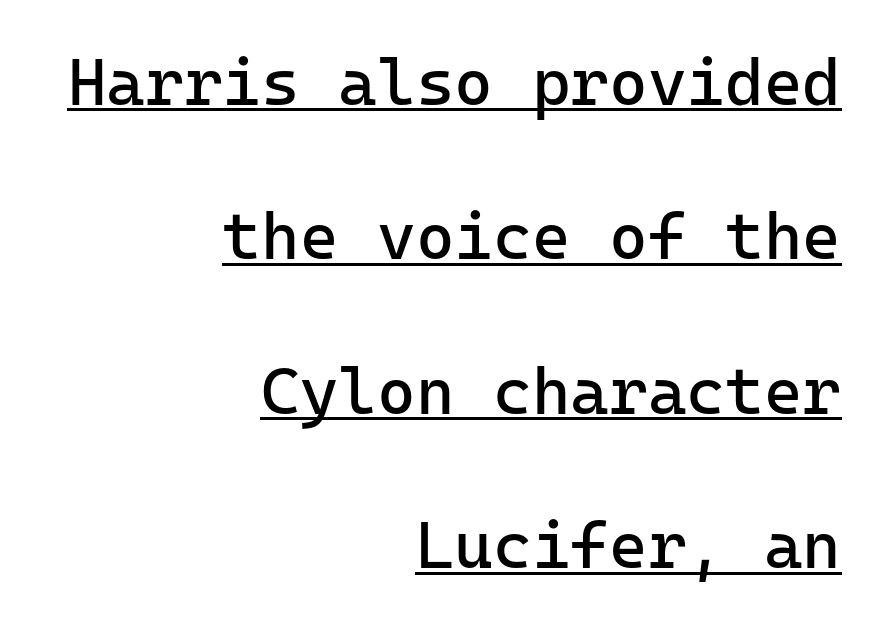
A typesetter would label this face a sans. No extra ink here — the face is not bold. Vertical strokes here are truly vertical. The setting favours the right margin, as signatures and pull-quotes sometimes do. The designer dialed line spacing up above the default. The letters sit at their default tracking, neither squeezed nor spread.
